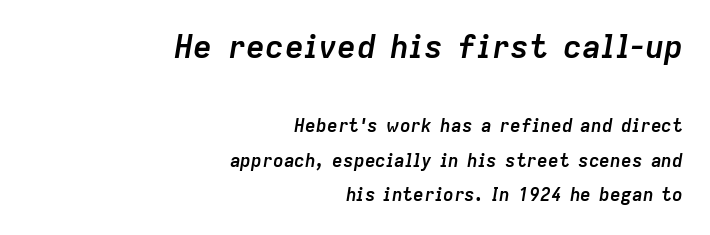
The image shows 32 px semibold type, italic (leaning right); set right-aligned, loose line spacing (1.92x), normal letter spacing, not underlined; the first (top) block is 1.78x larger; low stroke contrast and a medium x-height.
